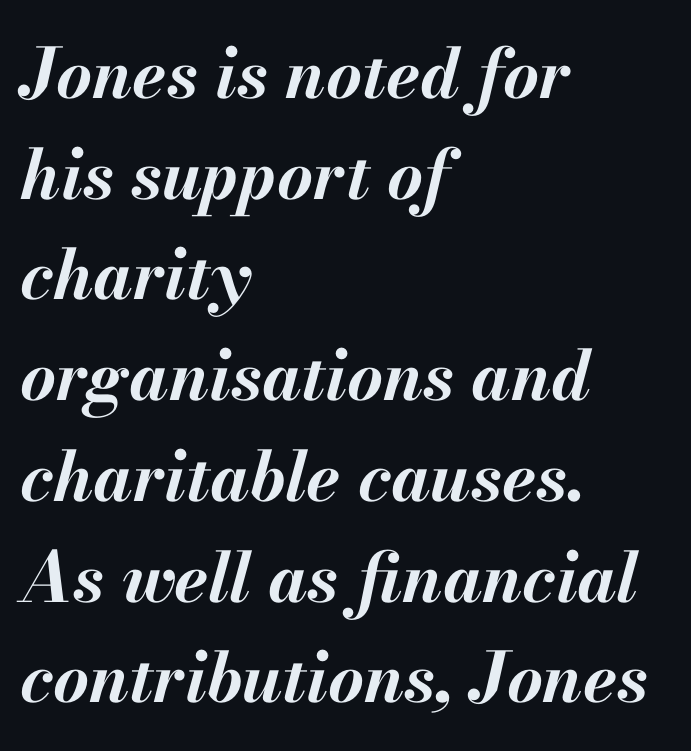
{"italic": "yes", "lean": "right", "slant_degrees": 13, "bold": "yes", "weight": "bold", "width": "normal", "stroke_contrast": "medium", "x_height": "small", "monospaced": "no", "underline": "no", "align": "left", "line_spacing": "normal", "line_spacing_ratio": 1.46, "letter_spacing": "normal", "letter_spacing_em": 0.0, "glyph_px": 69}
